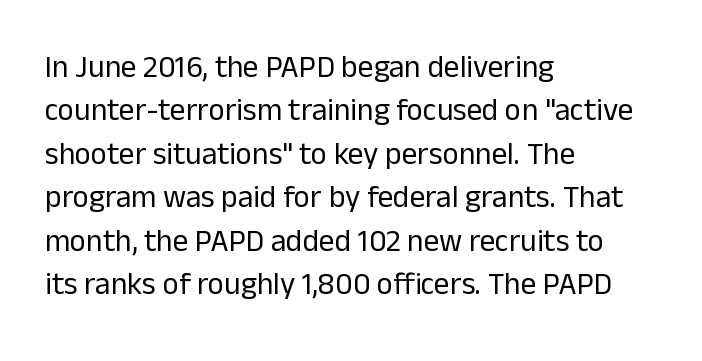
Honestly, the letter spacing is just normal — you wouldn't notice it. Font category for this specimen: sans-serif. A typesetter would call this proportional, since set widths differ per character. Plain, unruled lines of type. A normal amount of white space separates one row of letters from the next. Where is the straight margin? On the left.
